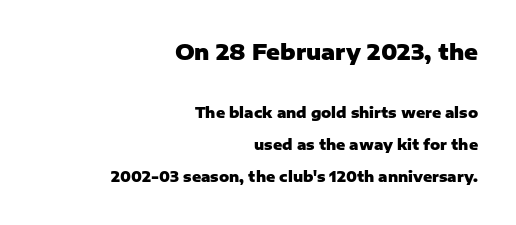
{"italic": "no", "bold": "yes", "underline": "no", "align": "right", "line_spacing": "loose", "line_spacing_ratio": 2.3, "letter_spacing": "normal", "letter_spacing_em": 0.0, "larger_block": "first", "size_ratio": 1.5, "glyph_px": 21}
